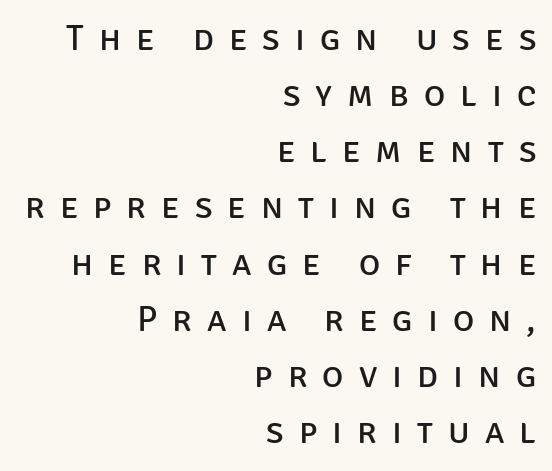
Q: Is the text bold? A: No.
Q: Is the text italic (slanted)? A: No, it is upright.
Q: Is the typeface a serif or a sans-serif typeface? A: Sans-serif.
Q: Is the text underlined? A: No.
Q: How is the paragraph aligned? A: Right-aligned.
Q: Is the spacing between letters normal or unusually wide? A: Unusually wide.
Q: Is the spacing between lines tight, normal or loose? A: Normal.
Q: Width (condensed, normal, or wide)? A: Normal.
Q: Stroke contrast? A: Low.
Q: x-height? A: Large.
Q: Monospaced? A: No.
